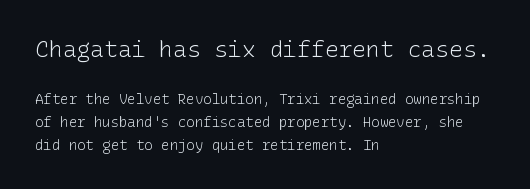
The image shows 23 px text type, upright; set left-aligned, normal line spacing (1.61x), normal letter spacing, not underlined; the first (top) block is 1.64x larger.
